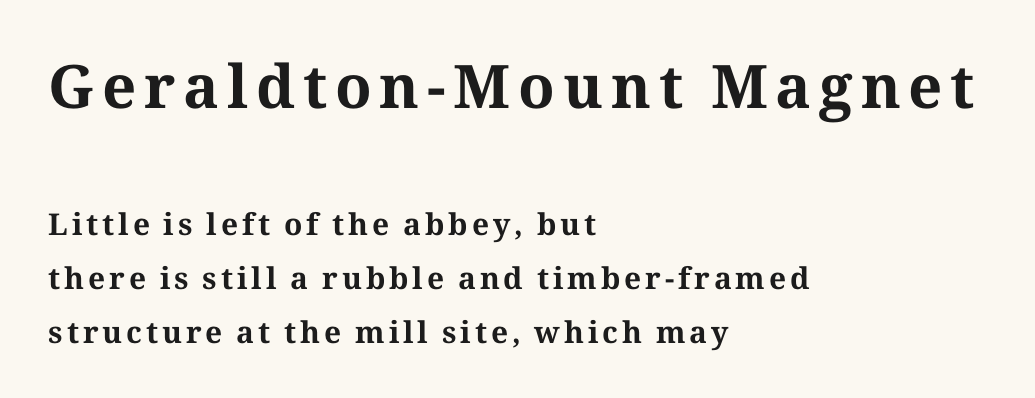
{"serif": "yes", "italic": "no", "bold": "yes", "weight": "bold", "width": "normal", "stroke_contrast": "medium", "x_height": "medium", "monospaced": "no", "underline": "no", "align": "left", "line_spacing_ratio": 1.81, "larger_block": "first", "size_ratio": 2.0, "glyph_px": 60}
